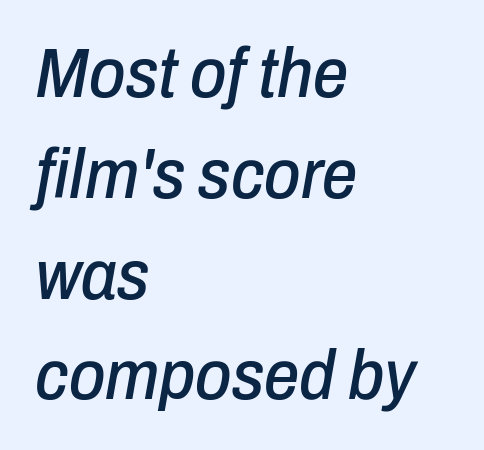
The image shows 70 px condensed type, italic (leaning right); set left-aligned, normal line spacing (1.44x), normal letter spacing, not underlined; low stroke contrast and a medium x-height.
